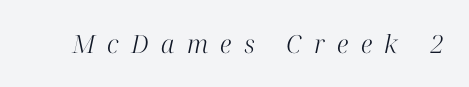
Q: Is the text bold? A: No.
Q: Is the text italic (slanted)? A: Yes, it leans right by about 12 degrees.
Q: Is the text underlined? A: No.
Q: Is the spacing between letters normal or unusually wide? A: Unusually wide.
